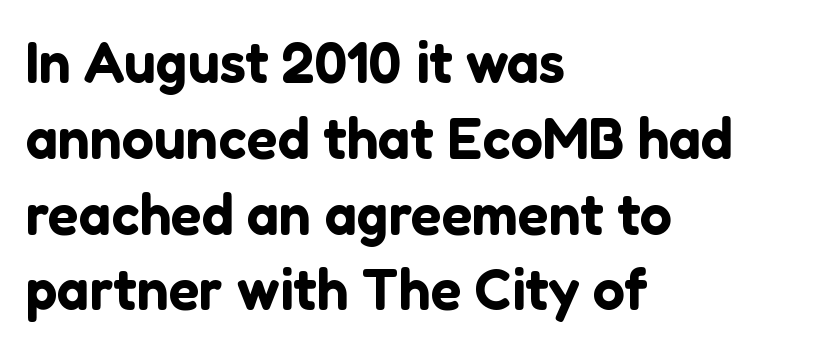
Q: Is the text italic (slanted)? A: No, it is upright.
Q: Is the typeface a serif or a sans-serif typeface? A: Sans-serif.
Q: Is the text underlined? A: No.
Q: How is the paragraph aligned? A: Left-aligned.
Q: Is the spacing between letters normal or unusually wide? A: Normal.
Q: Is the spacing between lines tight, normal or loose? A: Normal.
Q: Width (condensed, normal, or wide)? A: Normal.
Q: Stroke contrast? A: Low.
Q: x-height? A: Medium.
Q: Monospaced? A: No.
